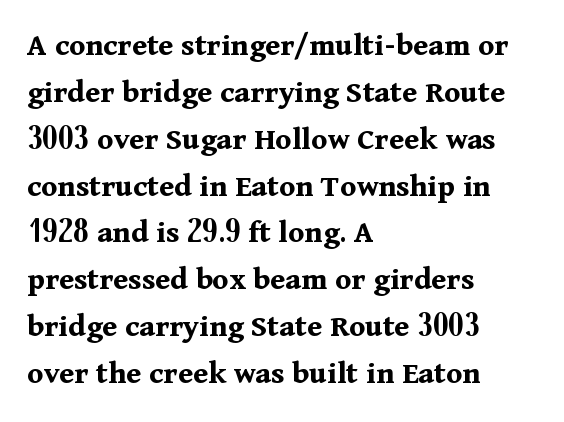
Students, note that the glyphs here touch the page at normal intervals. The letters advance in unequal steps, a hallmark of proportional type. Each row of text sits above clean, open space. Leading: standard. Compared with a centered layout, this one pins lines to the left instead. Notice how the stems are strictly vertical — no italics here.
